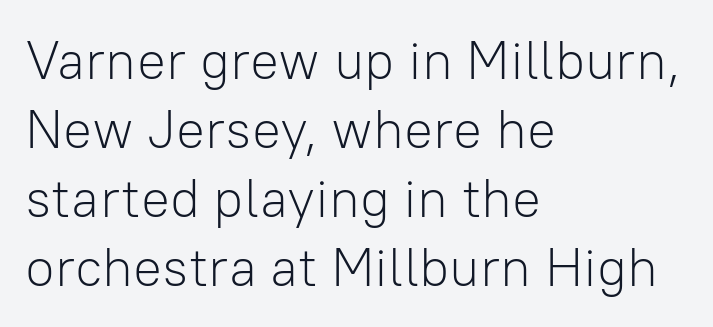
{"serif": "no", "italic": "no", "bold": "no", "weight": "light", "width": "normal", "stroke_contrast": "low", "x_height": "medium", "monospaced": "no", "underline": "no", "align": "left", "line_spacing": "normal", "line_spacing_ratio": 1.28, "letter_spacing": "normal", "letter_spacing_em": 0.0, "glyph_px": 54}
